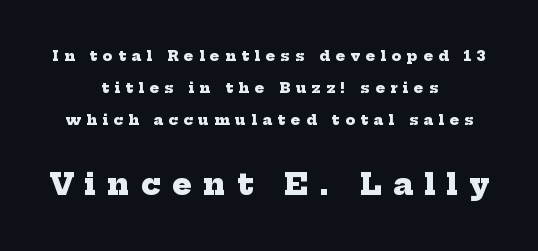
Q: Is the text bold? A: Yes.
Q: Is the typeface a serif or a sans-serif typeface? A: Serif.
Q: Is the text underlined? A: No.
Q: How is the paragraph aligned? A: Centered.
Q: Is the spacing between letters normal or unusually wide? A: Unusually wide.
Q: Is the spacing between lines tight, normal or loose? A: Loose.
Q: Which block of text is set in a larger size, the first (top) or the second (bottom)? A: The second (bottom) one.
Q: Width (condensed, normal, or wide)? A: Normal.
Q: Stroke contrast? A: Low.
Q: x-height? A: Medium.
Q: Monospaced? A: No.
